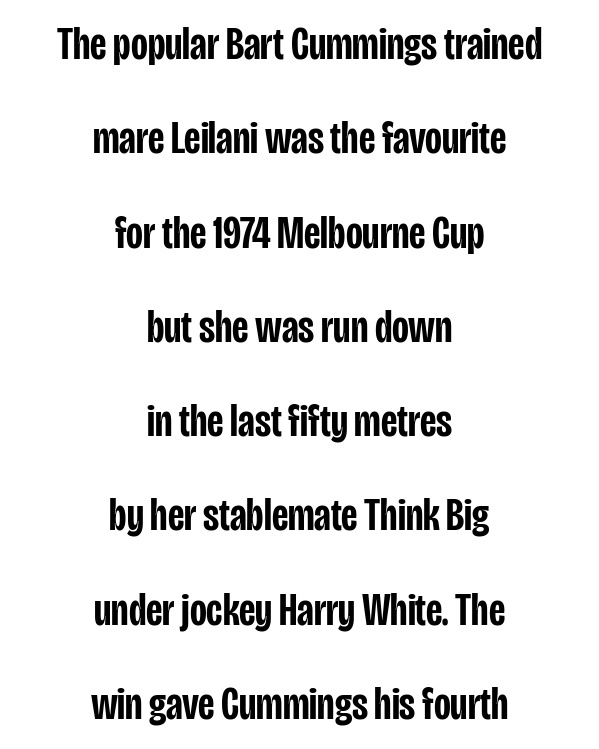
Q: Is the text bold? A: Semi-bold.
Q: Is the text italic (slanted)? A: No, it is upright.
Q: Is the typeface a serif or a sans-serif typeface? A: Sans-serif.
Q: Is the text underlined? A: No.
Q: How is the paragraph aligned? A: Centered.
Q: Is the spacing between letters normal or unusually wide? A: Normal.
Q: Is the spacing between lines tight, normal or loose? A: Loose.
Q: Width (condensed, normal, or wide)? A: Condensed.
Q: Stroke contrast? A: Low.
Q: x-height? A: Large.
Q: Monospaced? A: No.
